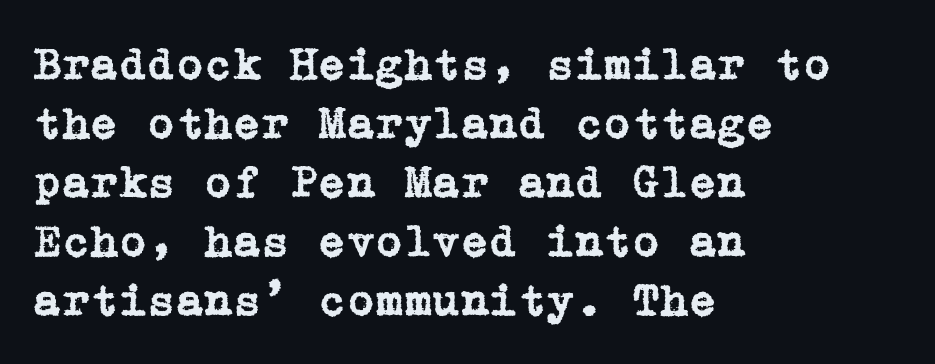
{"serif": "yes", "italic": "no", "width": "normal", "stroke_contrast": "low", "x_height": "medium", "underline": "no", "align": "left", "line_spacing": "normal", "line_spacing_ratio": 1.28, "letter_spacing": "normal", "letter_spacing_em": 0.0, "glyph_px": 46}
